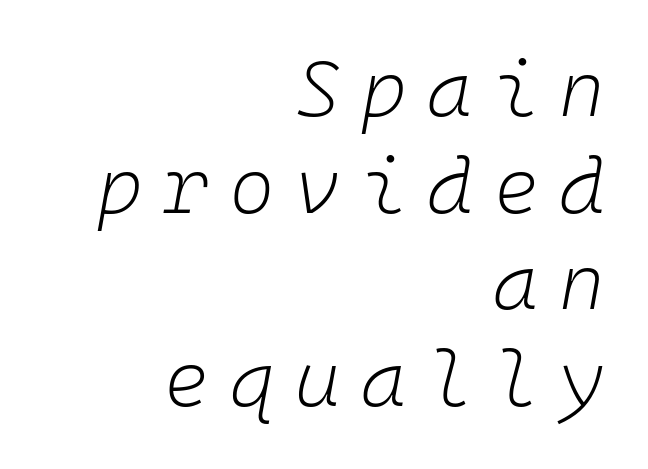
Observe the wide spacing: letters keep a clear distance from each other. Notice how the stems are inclined rather than vertical — that's the hallmark of italics. Has an underline been added? It has not. The compositor pushed each line to the right boundary.
